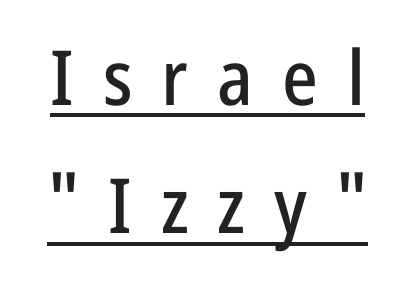
The image shows 76 px condensed sans-serif type, upright; set normal line spacing (1.69x), unusually wide letter spacing (+0.38 em), underlined; low stroke contrast and a medium x-height.
